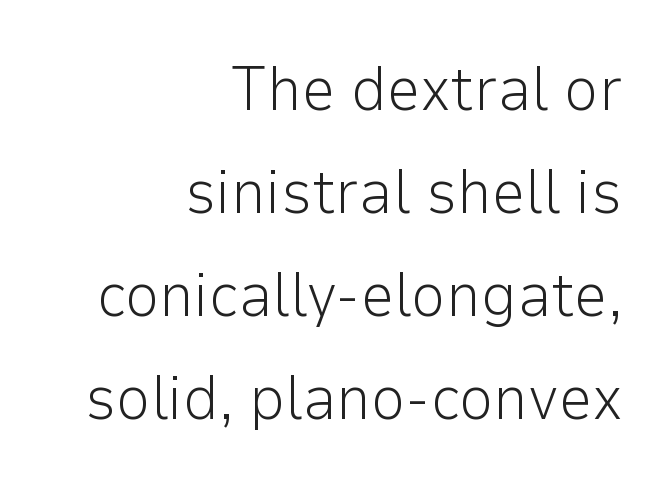
{"serif": "no", "italic": "no", "bold": "no", "weight": "light", "width": "normal", "stroke_contrast": "low", "x_height": "medium", "monospaced": "no", "underline": "no", "align": "right", "line_spacing": "normal", "line_spacing_ratio": 1.69, "letter_spacing": "normal", "letter_spacing_em": 0.0, "glyph_px": 61}
